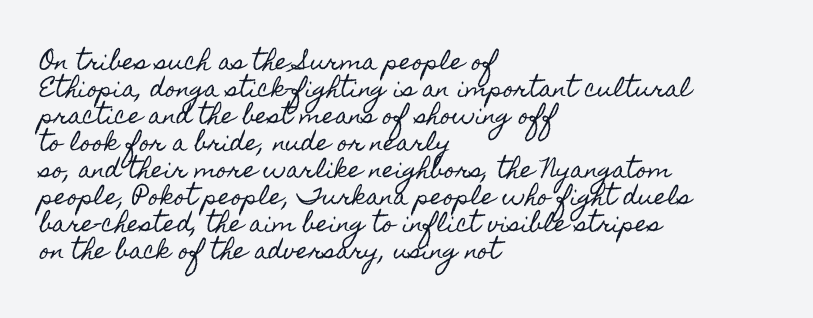
Q: Is the text italic (slanted)? A: Yes.
Q: Is the text underlined? A: No.
Q: How is the paragraph aligned? A: Left-aligned.
Q: Is the spacing between letters normal or unusually wide? A: Normal.
